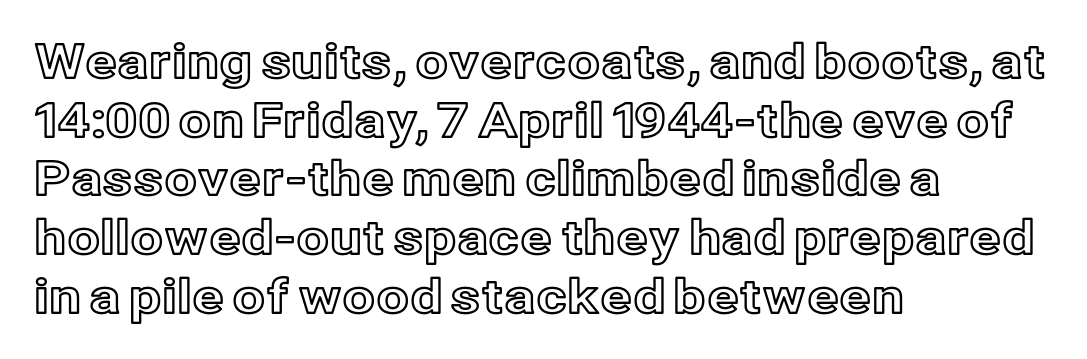
The text block is weighted toward the left margin, trailing off unevenly rightward. Looks like regular typesetting: each glyph gets only the width it needs. Words appear dense and cohesive because spacing is normal. Compared with typical paragraphs, the rows here are spaced about the same. Underlining? Definitely not there.
